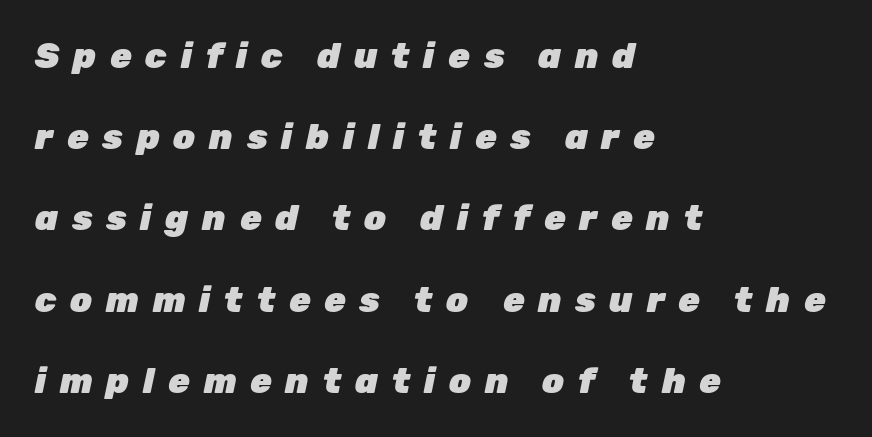
The image shows 35 px heavy type, italic (leaning right); set left-aligned, loose line spacing (2.32x), unusually wide letter spacing (+0.39 em), not underlined; low stroke contrast and a medium x-height.
